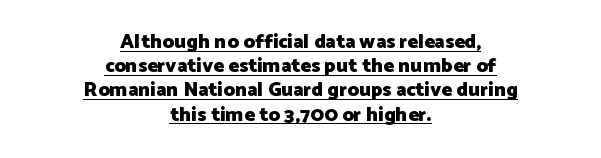
Style check: upright. The lettering is marked with a stroke running underneath it. Every row of glyphs is offset so its center matches the block's center. Tracking value appears to be zero — textbook default spacing. Typographic density is high because the face is bold.
